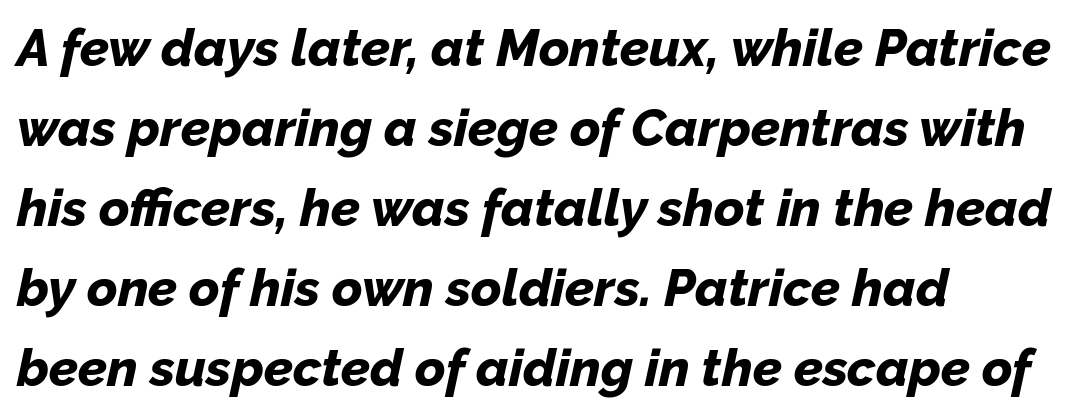
{"italic": "yes", "lean": "right", "slant_degrees": 12, "bold": "yes", "weight": "bold", "width": "normal", "stroke_contrast": "low", "x_height": "medium", "monospaced": "no", "underline": "no", "align": "left", "line_spacing": "normal", "line_spacing_ratio": 1.54, "letter_spacing": "normal", "letter_spacing_em": 0.0, "glyph_px": 52}
